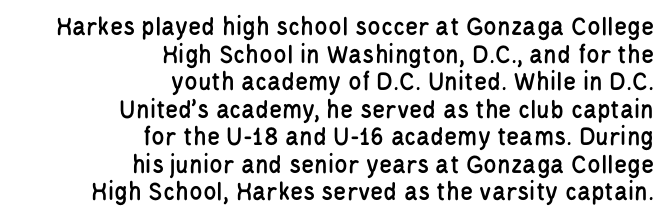
{"italic": "no", "underline": "no", "align": "right", "line_spacing": "tight", "line_spacing_ratio": 1.02, "letter_spacing": "normal", "letter_spacing_em": 0.0, "glyph_px": 27}
